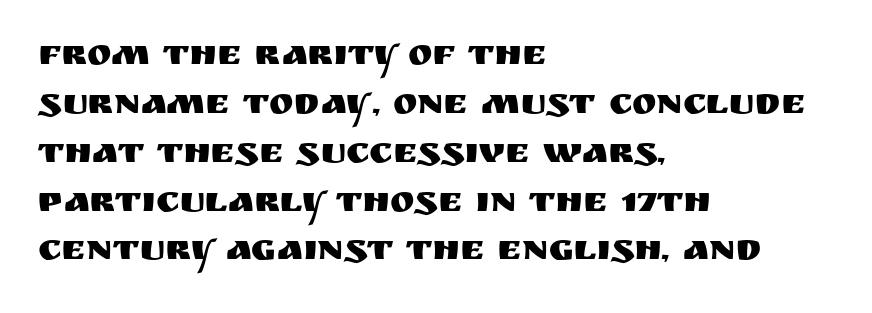
{"serif": "no", "italic": "no", "width": "normal", "stroke_contrast": "medium", "x_height": "large", "monospaced": "no", "underline": "no", "align": "left", "line_spacing": "normal", "line_spacing_ratio": 1.32, "letter_spacing": "normal", "letter_spacing_em": 0.0, "glyph_px": 37}
